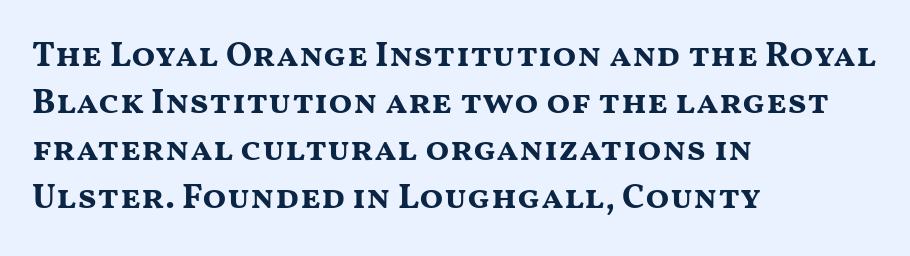
The image shows 35 px bold, wide sans-serif type, upright; set left-aligned, normal line spacing (1.35x), normal letter spacing, not underlined; medium stroke contrast and a medium x-height.
